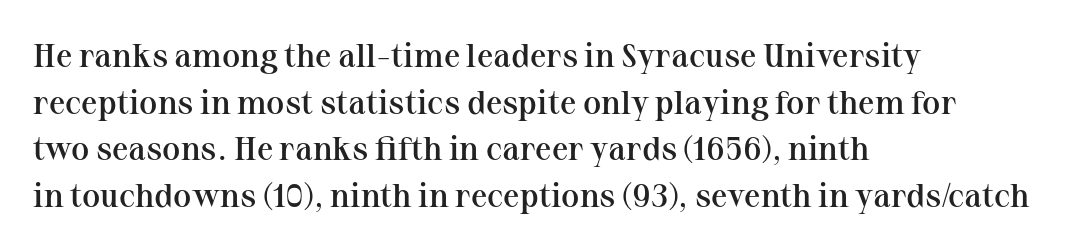
{"serif": "yes", "italic": "no", "bold": "semi", "weight": "semibold", "width": "normal", "stroke_contrast": "medium", "x_height": "medium", "monospaced": "no", "underline": "no", "align": "left", "line_spacing": "normal", "line_spacing_ratio": 1.41, "letter_spacing": "normal", "letter_spacing_em": 0.0, "glyph_px": 33}
